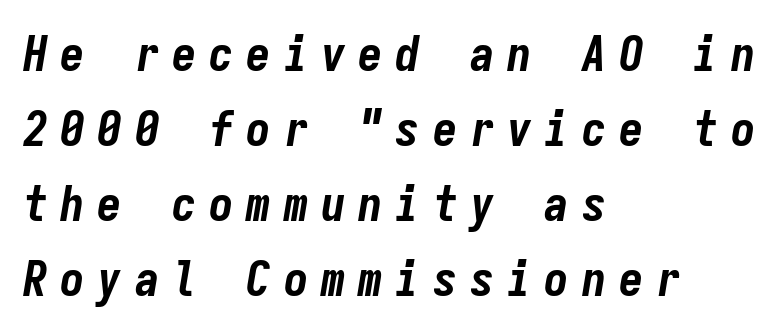
The image shows 49 px bold, condensed type, italic (leaning right), monospaced; set left-aligned, normal line spacing (1.53x), unusually wide letter spacing (+0.26 em), not underlined; low stroke contrast and a medium x-height.
